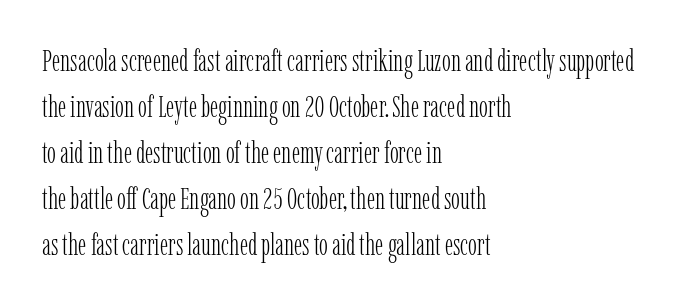
{"serif": "yes", "italic": "no", "bold": "no", "weight": "light", "width": "condensed", "stroke_contrast": "low", "x_height": "medium", "monospaced": "no", "underline": "no", "align": "left", "line_spacing": "normal", "line_spacing_ratio": 1.53, "letter_spacing": "normal", "letter_spacing_em": 0.0, "glyph_px": 30}
